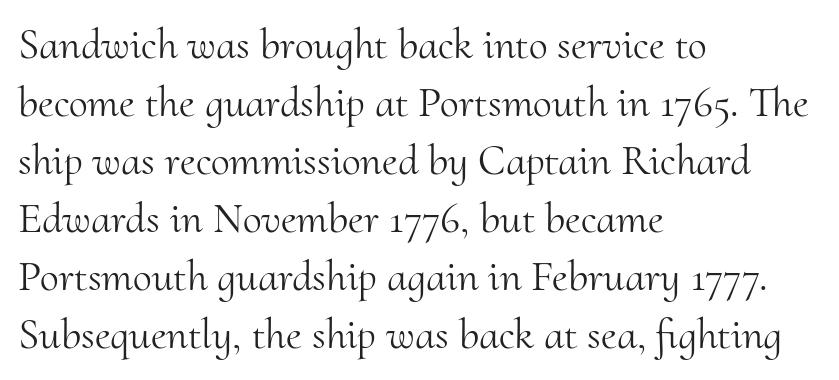
{"serif": "yes", "italic": "no", "bold": "no", "weight": "light", "width": "normal", "stroke_contrast": "medium", "x_height": "small", "monospaced": "no", "underline": "no", "align": "left", "line_spacing": "normal", "line_spacing_ratio": 1.35, "letter_spacing": "normal", "letter_spacing_em": 0.0, "glyph_px": 43}
